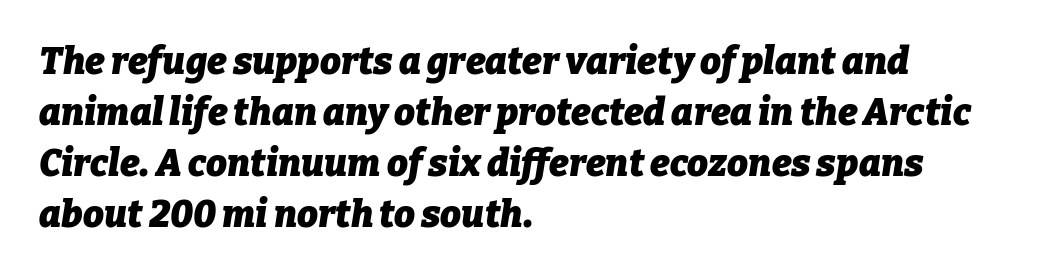
The image shows 37 px heavy type, italic (leaning right); set left-aligned, normal line spacing (1.38x), normal letter spacing, not underlined; low stroke contrast and a medium x-height.
